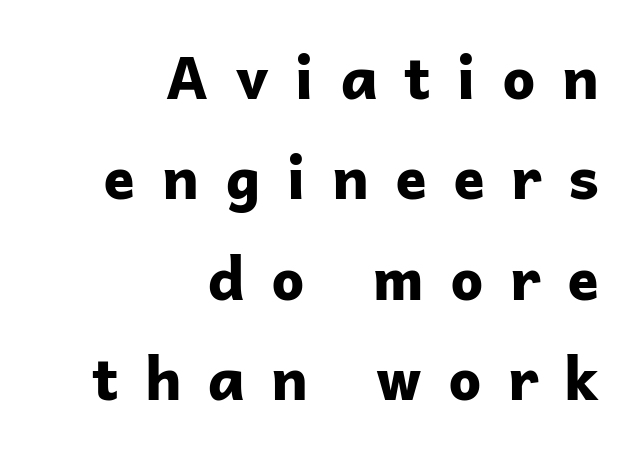
The image shows 59 px bold sans-serif type, upright; set right-aligned, normal line spacing (1.7x), unusually wide letter spacing (+0.44 em), not underlined; low stroke contrast and a medium x-height.
